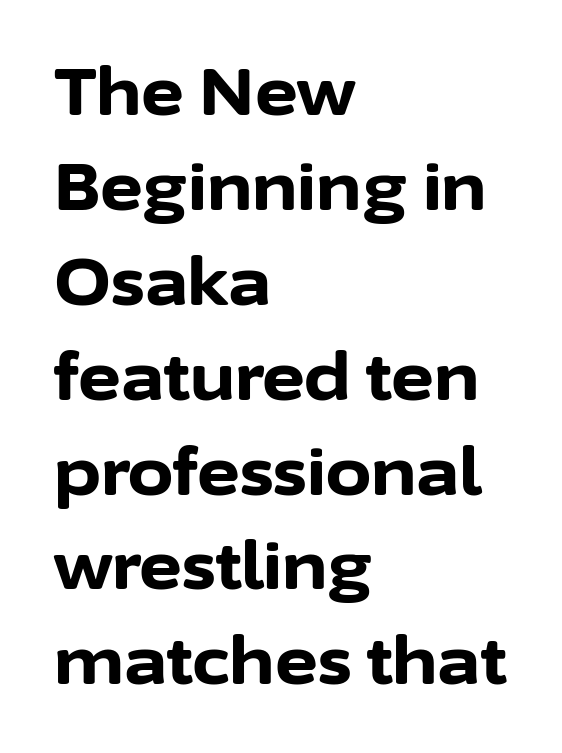
{"serif": "no", "italic": "no", "bold": "yes", "weight": "bold", "width": "normal", "stroke_contrast": "low", "x_height": "medium", "monospaced": "no", "underline": "no", "align": "left", "line_spacing": "normal", "line_spacing_ratio": 1.46, "letter_spacing": "normal", "letter_spacing_em": 0.0, "glyph_px": 65}
